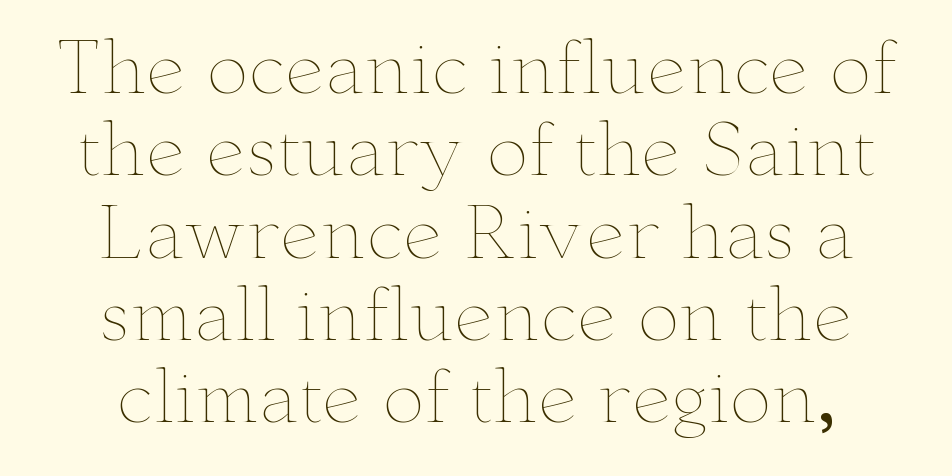
The image shows 71 px thin, wide type, upright; set line spacing 1.16x, normal letter spacing, not underlined; low stroke contrast and a small x-height.
